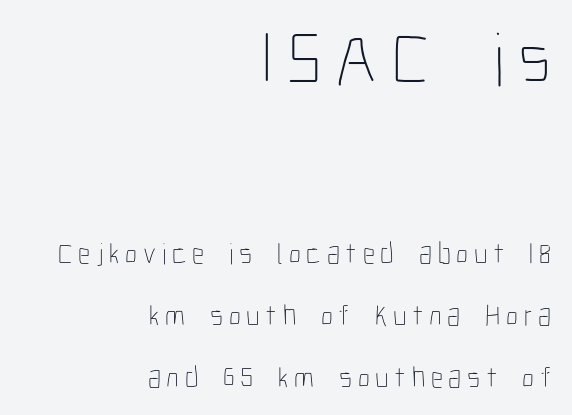
Q: Is the text bold? A: No.
Q: Is the text italic (slanted)? A: No, it is upright.
Q: Is the text underlined? A: No.
Q: How is the paragraph aligned? A: Right-aligned.
Q: Is the spacing between lines tight, normal or loose? A: Loose.
Q: Which block of text is set in a larger size, the first (top) or the second (bottom)? A: The first (top) one.
Q: Width (condensed, normal, or wide)? A: Condensed.
Q: Stroke contrast? A: Low.
Q: x-height? A: Medium.
Q: Monospaced? A: No.
